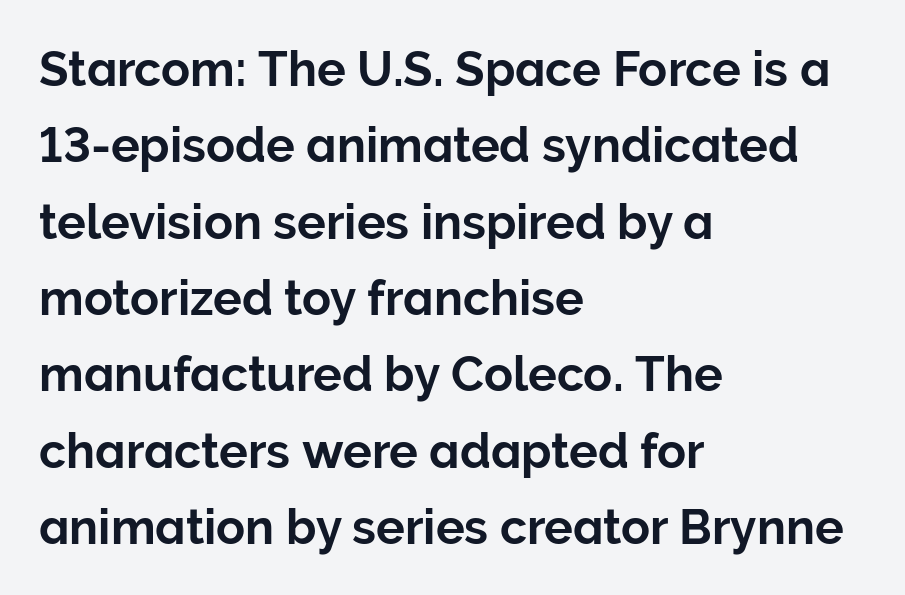
{"serif": "no", "italic": "no", "width": "normal", "stroke_contrast": "low", "x_height": "medium", "monospaced": "no", "underline": "no", "align": "left", "line_spacing": "normal", "line_spacing_ratio": 1.59, "letter_spacing": "normal", "letter_spacing_em": 0.0, "glyph_px": 48}
